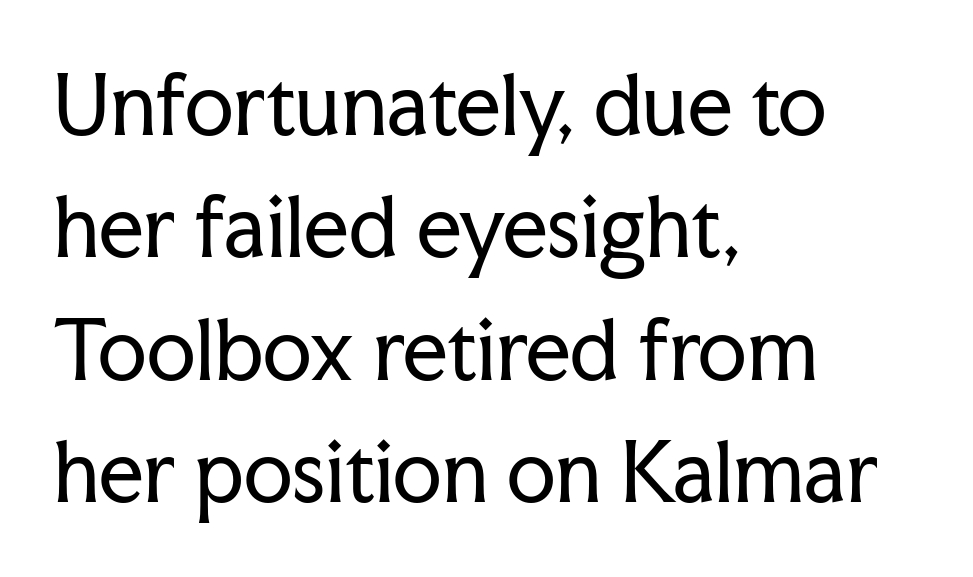
Between one letter and the next there's only the usual sliver of space. Visually the block forms a straight wall on the left and a jagged coastline on the right. The string is rendered with underlining switched off. Tall strokes in this sample are plumb rather than angled. The letters advance in unequal steps, a hallmark of proportional type. The leading is moderate, giving the passage an even texture.
